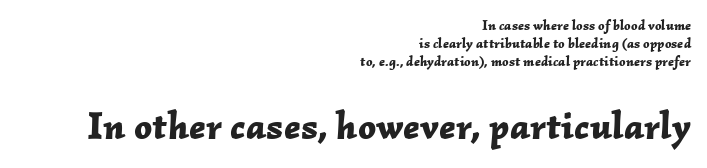
The rendering applies a slant to the glyphs. Nothing unusual about the tracking: characters are spaced as the font intends. Normally led — the rows are evenly, conventionally spaced. Where is the straight margin? On the right.
